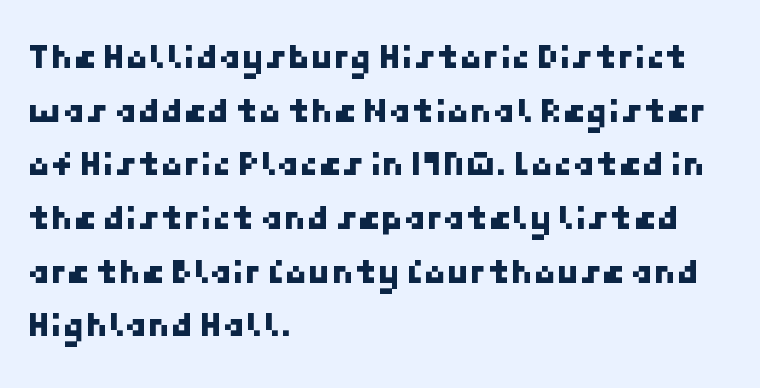
Default kerning and tracking; the words read as compact shapes. Successive baselines arrive at the customary interval. If you drew a ruler down the left edge, every line would touch it. A bare baseline throughout the passage.
